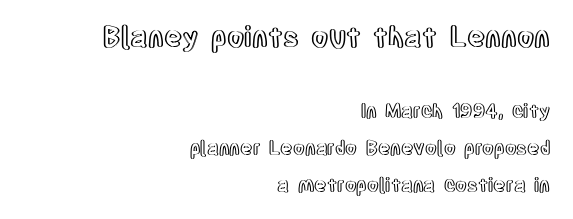
{"italic": "no", "width": "condensed", "x_height": "large", "monospaced": "no", "underline": "no", "align": "right", "line_spacing": "loose", "line_spacing_ratio": 1.97, "letter_spacing": "normal", "letter_spacing_em": 0.0, "larger_block": "first", "size_ratio": 1.47, "glyph_px": 28}
